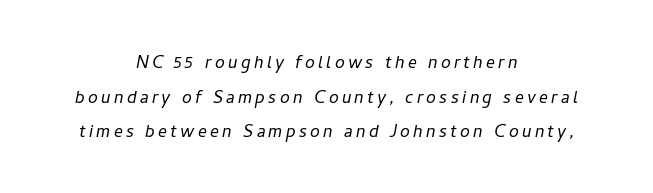
The image shows 22 px text type, italic (leaning right); set centered, normal line spacing (1.57x), not underlined.
